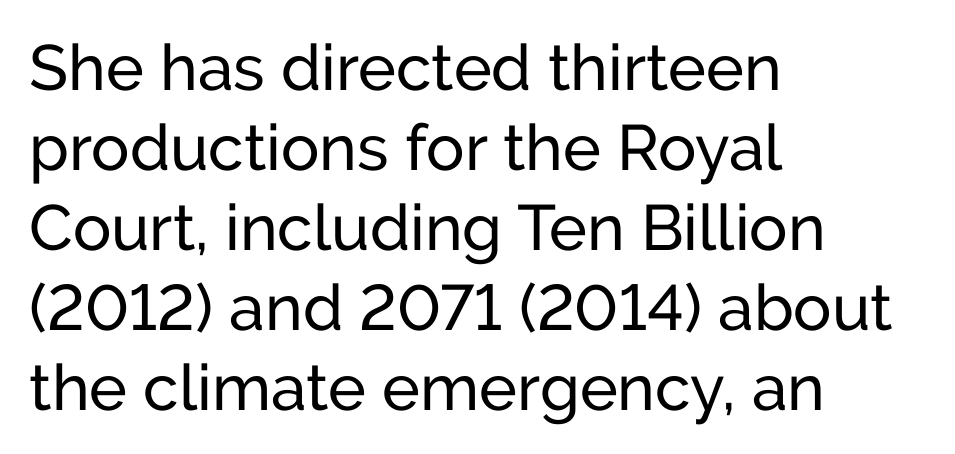
The type sits square on the baseline with zero lean. Stroke terminals: plain, sans-serif. Spacing verdict: proportional, widths tailored to each character. The line texture is even and compact thanks to regular tracking.
